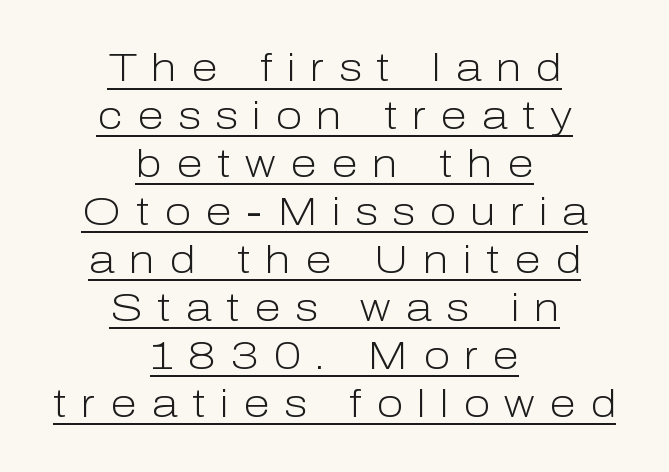
{"serif": "no", "italic": "no", "bold": "no", "weight": "light", "width": "normal", "stroke_contrast": "low", "x_height": "medium", "monospaced": "no", "underline": "yes", "align": "center", "line_spacing_ratio": 1.23, "letter_spacing": "wide", "letter_spacing_em": 0.37, "glyph_px": 39}
